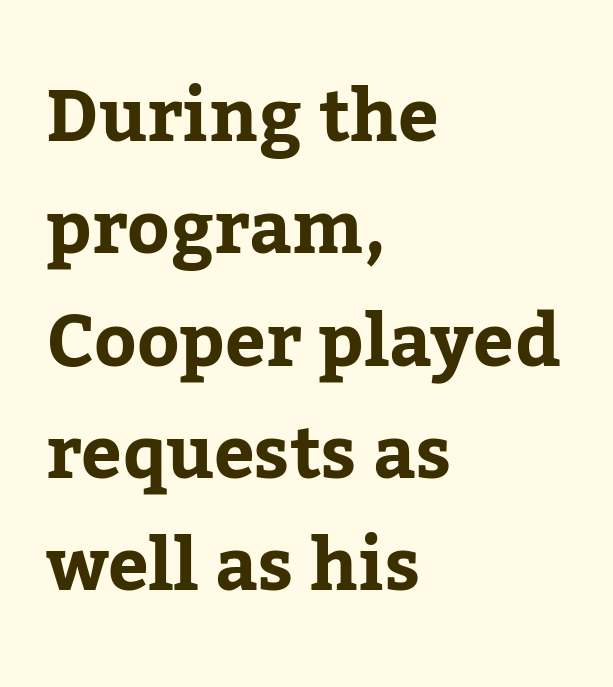
Line starts are locked; line ends wander. Look at the stroke-to-counter ratio: heavy, a bold. A normal amount of white space separates one row of letters from the next. Check under the words: just untouched page. These lines are composed in type with serifs. Here the glyphs are tracked normally, forming tight word shapes.
